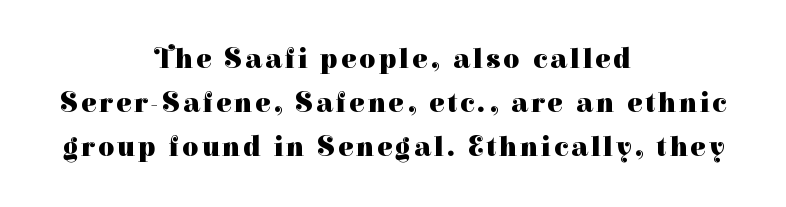
Q: Is the text bold? A: Yes.
Q: Is the text italic (slanted)? A: No, it is upright.
Q: Is the typeface a serif or a sans-serif typeface? A: Serif.
Q: Is the text underlined? A: No.
Q: How is the paragraph aligned? A: Centered.
Q: Is the spacing between lines tight, normal or loose? A: Normal.
Q: Width (condensed, normal, or wide)? A: Normal.
Q: Stroke contrast? A: High.
Q: x-height? A: Medium.
Q: Monospaced? A: No.
